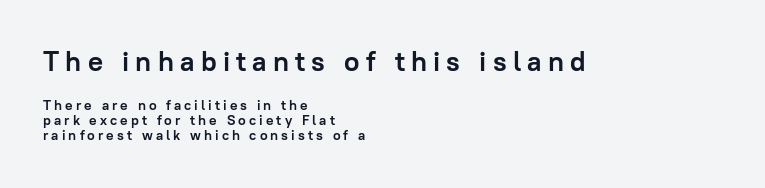
The image shows 28 px semibold sans-serif type, upright; set left-aligned, tight line spacing (1.09x), unusually wide letter spacing (+0.22 em), not underlined; the first (top) block is 2.0x larger; low stroke contrast and a medium x-height.
